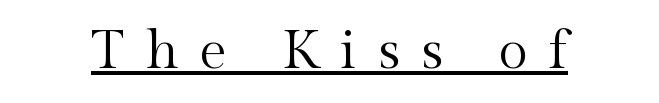
The image shows 54 px regular-weight serif type, upright; set unusually wide letter spacing (+0.39 em), underlined; a medium x-height.
